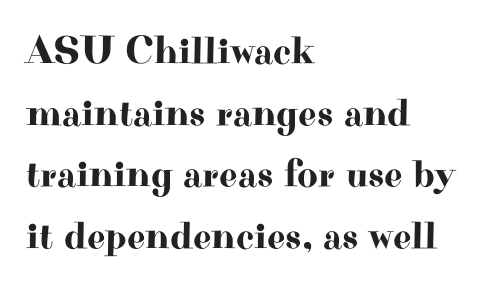
Any mark beneath the type? The region is blank. The space between consecutive lines is moderate. The glyphs in this specimen are seriffed. The typography opts for an upright posture over an oblique one.
